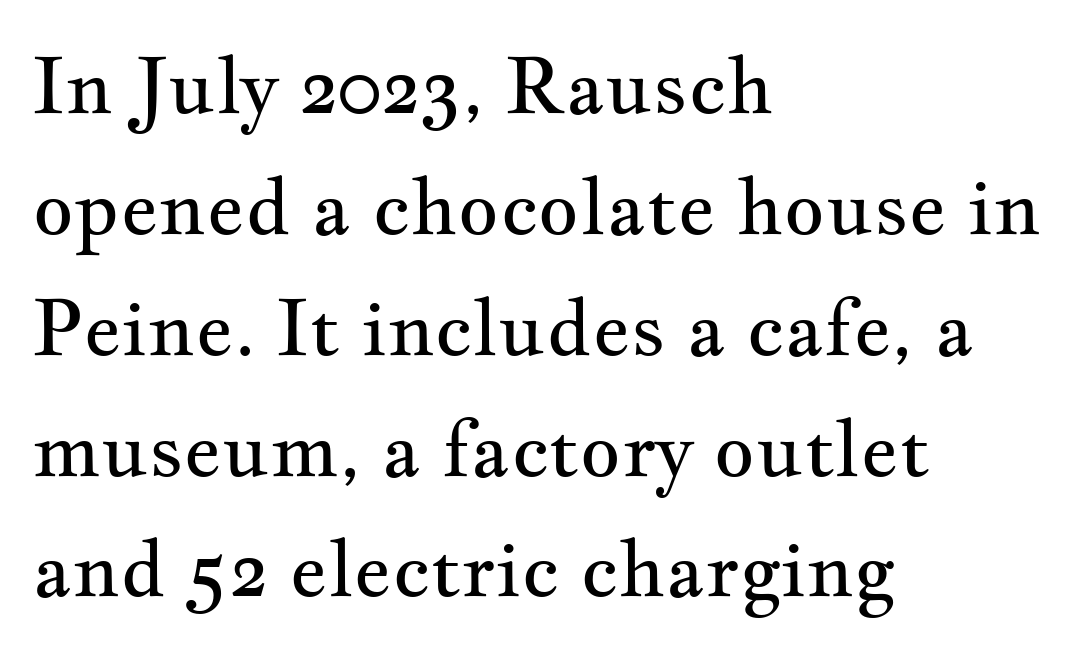
Do the characters align in a grid? No, the font is proportional. The rag falls on the right side of this text block. Weight class: somewhere from thin through regular. It's the straight-up-and-down kind of type. Letter spacing: default.
